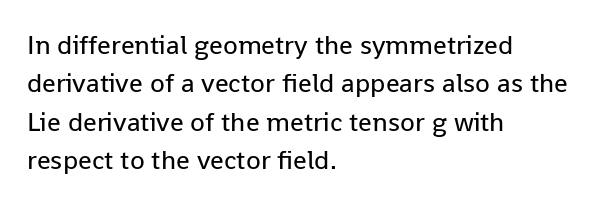
Every row of glyphs begins at an identical x-position on the left. A roman cut, with each character standing at attention. Does the leading feel generous? No, just average. The tracking reads as untouched default to a designer's eye.
